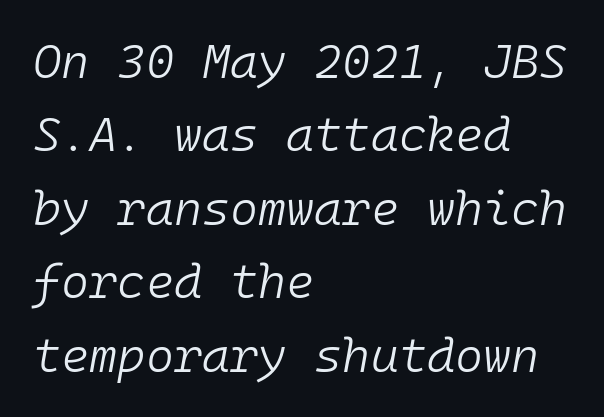
Q: Is the text bold? A: No.
Q: Is the text italic (slanted)? A: Yes, it leans right by about 10 degrees.
Q: Is the text underlined? A: No.
Q: How is the paragraph aligned? A: Left-aligned.
Q: Is the spacing between letters normal or unusually wide? A: Normal.
Q: Is the spacing between lines tight, normal or loose? A: Normal.
Q: Width (condensed, normal, or wide)? A: Normal.
Q: Stroke contrast? A: Low.
Q: x-height? A: Medium.
Q: Monospaced? A: Yes.
